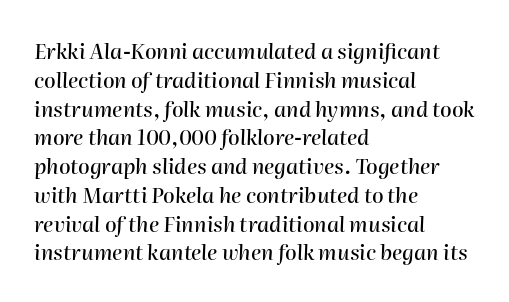
If you measured baseline to baseline, you'd find a middling distance. Designer's note — italics engaged. Leftover space on each line is placed entirely after the last word. The type is set solid horizontally, with unmodified tracking. Type without underlining.
